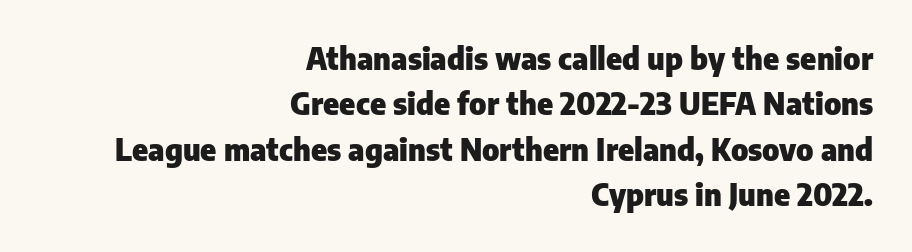
Words appear dense and cohesive because spacing is normal. Strokes here are thick enough to call this a true bold. The text was rendered using a sans face with plain stroke endings. Descender tails drop into unmarked territory.
